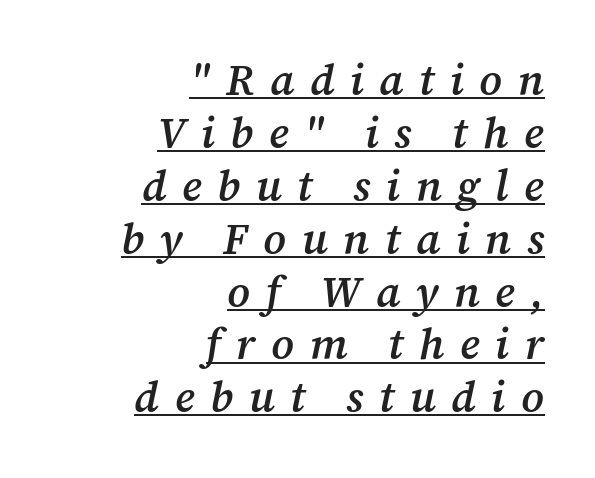
The image shows 43 px semibold serif type, italic (leaning right); set right-aligned, line spacing 1.23x, unusually wide letter spacing (+0.36 em), underlined; medium stroke contrast and a medium x-height.
